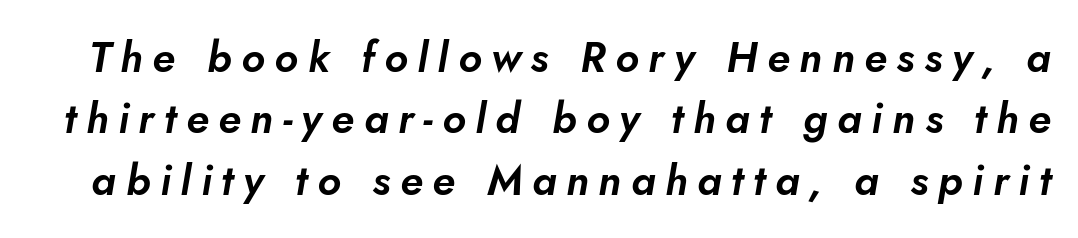
The rendering uses a moderate line-height, typical for paragraphs. Plain, unruled lines of type. The letters are spread apart with noticeably loose tracking. Is this a fixed-width face? No — the glyphs have proportional, varying widths. Posture: slanted.
